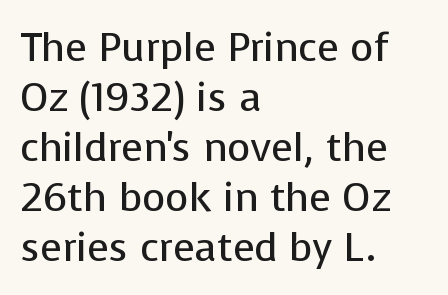
Q: Is the text bold? A: No.
Q: Is the text italic (slanted)? A: No, it is upright.
Q: Is the typeface a serif or a sans-serif typeface? A: Sans-serif.
Q: Is the text underlined? A: No.
Q: How is the paragraph aligned? A: Left-aligned.
Q: Is the spacing between letters normal or unusually wide? A: Normal.
Q: Is the spacing between lines tight, normal or loose? A: Normal.
Q: Width (condensed, normal, or wide)? A: Normal.
Q: Stroke contrast? A: Low.
Q: x-height? A: Medium.
Q: Monospaced? A: No.
